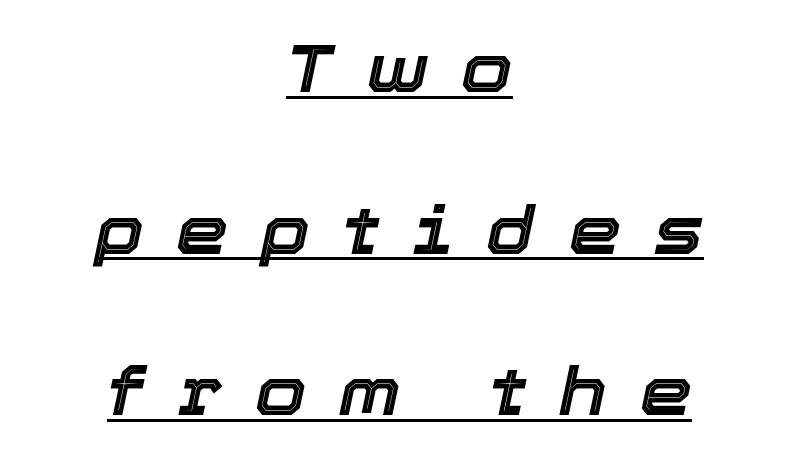
The typesetter chose a symmetrical, centered arrangement here. Successive baselines arrive slowly, with a big drop between each. Tracking value appears strongly positive — letters spread wide. Here the designer chose a conventional face with non-uniform glyph widths.
